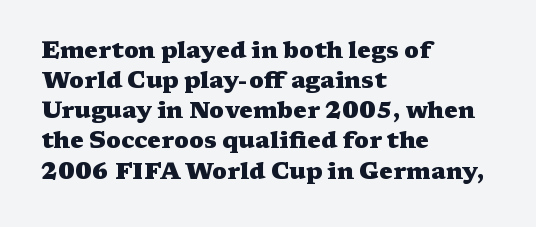
{"italic": "no", "bold": "yes", "underline": "no", "align": "left", "line_spacing": "normal", "line_spacing_ratio": 1.31, "letter_spacing": "normal", "letter_spacing_em": 0.0, "glyph_px": 23}
